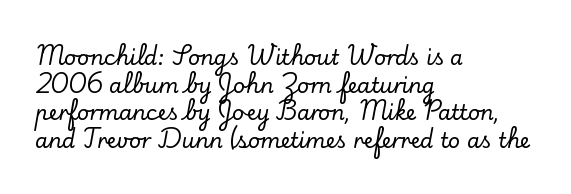
Q: Is the text italic (slanted)? A: Yes.
Q: Is the text underlined? A: No.
Q: How is the paragraph aligned? A: Left-aligned.
Q: Is the spacing between letters normal or unusually wide? A: Normal.
Q: Is the spacing between lines tight, normal or loose? A: Normal.
